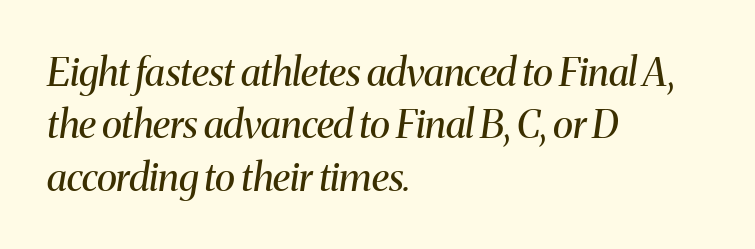
Character widths vary here, with narrow letters taking less room than wide ones. A bare baseline throughout the passage. The face looks like a standard text weight, possibly lighter. Between one letter and the next there's only the usual sliver of space. The rendering applies a slant to the glyphs.
